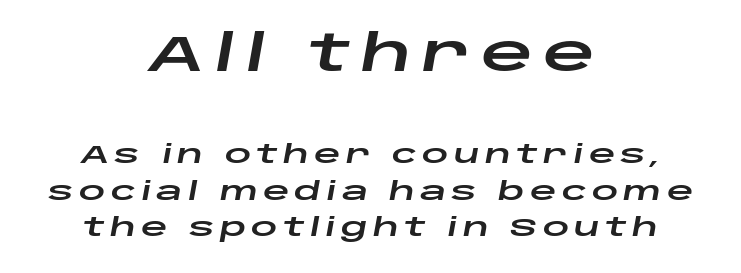
Compared with ordinary roman type, these characters are visibly tilted. A clean baseline with only descenders dipping below it. Glyph-to-glyph distance is far greater than everyday printed text. You could not count columns in this text — the font is proportionally spaced. These two chunks differ in scale, with the top chunk taking the larger measure.
